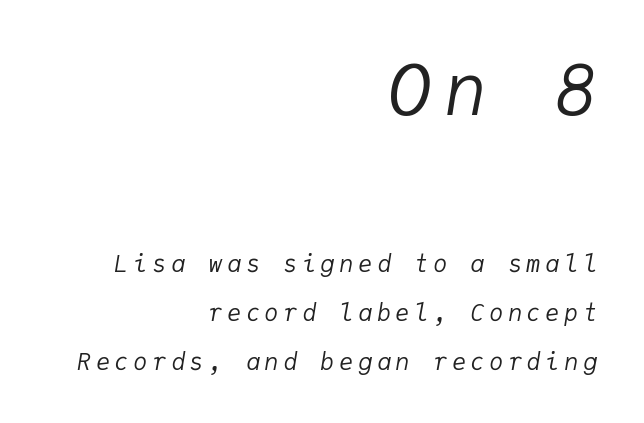
Q: Is the text bold? A: No.
Q: Is the text italic (slanted)? A: Yes, it leans right by about 9 degrees.
Q: Is the text underlined? A: No.
Q: How is the paragraph aligned? A: Right-aligned.
Q: Is the spacing between lines tight, normal or loose? A: Loose.
Q: Which block of text is set in a larger size, the first (top) or the second (bottom)? A: The first (top) one.
Q: Width (condensed, normal, or wide)? A: Normal.
Q: Stroke contrast? A: Low.
Q: x-height? A: Medium.
Q: Monospaced? A: Yes.
